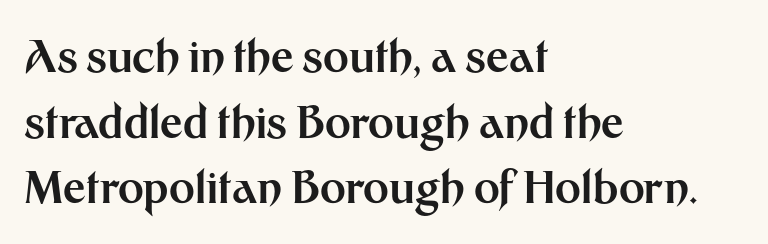
Left-aligned paragraph, ragged on the right. A roman cut, with each character standing at attention. Type style note: lacks serifs. What stands out about the letter spacing? Nothing — it is the standard amount. Underlining? Definitely not there. Quick note: interline space is typical.
